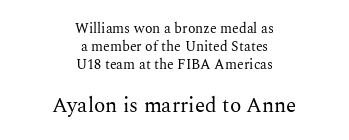
Q: Is the text bold? A: No.
Q: Is the text italic (slanted)? A: No, it is upright.
Q: Is the text underlined? A: No.
Q: How is the paragraph aligned? A: Centered.
Q: Is the spacing between letters normal or unusually wide? A: Normal.
Q: Is the spacing between lines tight, normal or loose? A: Normal.
Q: Which block of text is set in a larger size, the first (top) or the second (bottom)? A: The second (bottom) one.
